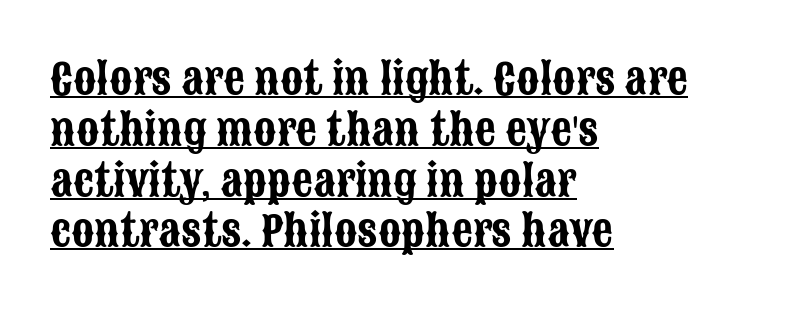
Q: Is the text italic (slanted)? A: No, it is upright.
Q: Is the typeface a serif or a sans-serif typeface? A: Sans-serif.
Q: Is the text underlined? A: Yes.
Q: How is the paragraph aligned? A: Left-aligned.
Q: Is the spacing between letters normal or unusually wide? A: Normal.
Q: Width (condensed, normal, or wide)? A: Condensed.
Q: Stroke contrast? A: Low.
Q: x-height? A: Large.
Q: Monospaced? A: No.
